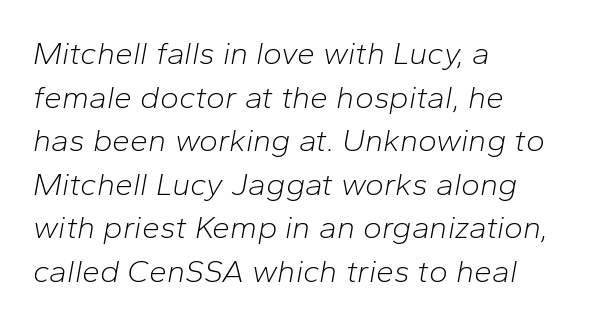
{"italic": "yes", "lean": "right", "slant_degrees": 10, "bold": "no", "weight": "light", "width": "normal", "stroke_contrast": "low", "x_height": "medium", "monospaced": "no", "underline": "no", "align": "left", "line_spacing": "normal", "line_spacing_ratio": 1.36, "letter_spacing": "normal", "letter_spacing_em": 0.0, "glyph_px": 32}
